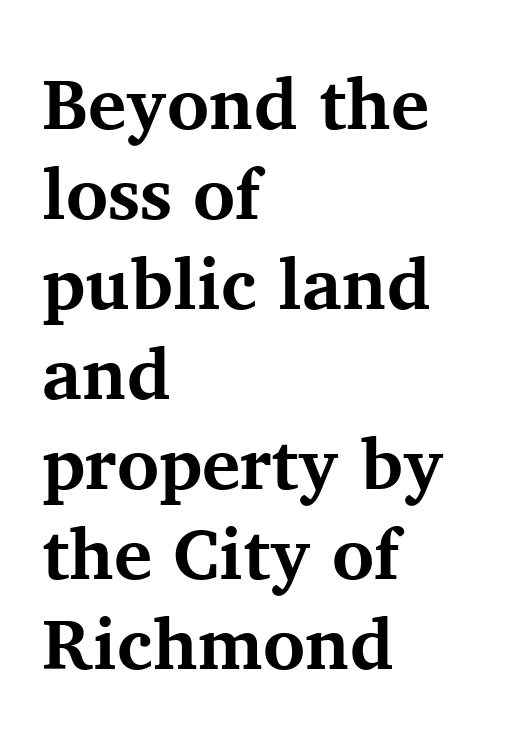
Q: Is the text bold? A: Yes.
Q: Is the text italic (slanted)? A: No, it is upright.
Q: Is the typeface a serif or a sans-serif typeface? A: Serif.
Q: Is the text underlined? A: No.
Q: How is the paragraph aligned? A: Left-aligned.
Q: Is the spacing between letters normal or unusually wide? A: Normal.
Q: Is the spacing between lines tight, normal or loose? A: Normal.
Q: Width (condensed, normal, or wide)? A: Normal.
Q: Stroke contrast? A: Medium.
Q: x-height? A: Medium.
Q: Monospaced? A: No.
